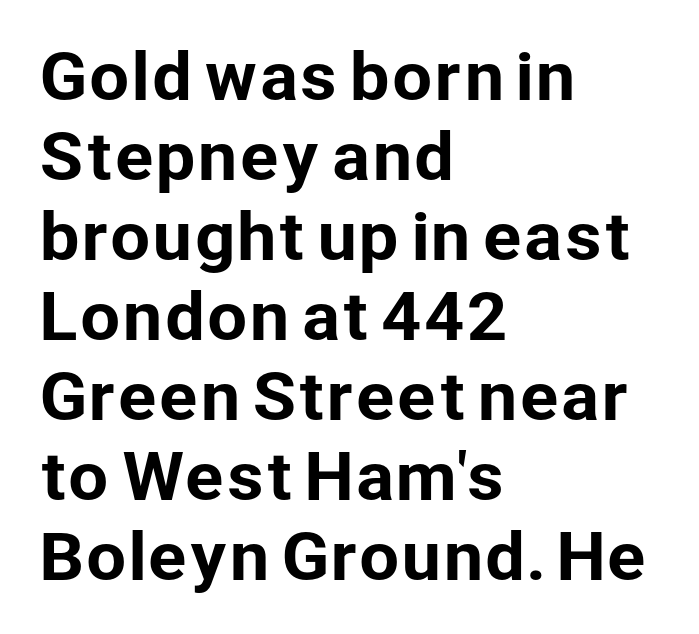
The type sits square on the baseline with zero lean. Stroke terminals: plain, sans-serif. Spacing verdict: proportional, widths tailored to each character. The line texture is even and compact thanks to regular tracking.
